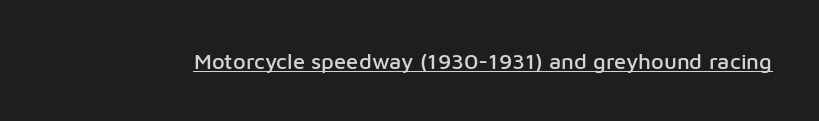
Q: Is the text italic (slanted)? A: No, it is upright.
Q: Is the text underlined? A: Yes.
Q: Is the spacing between letters normal or unusually wide? A: Normal.
